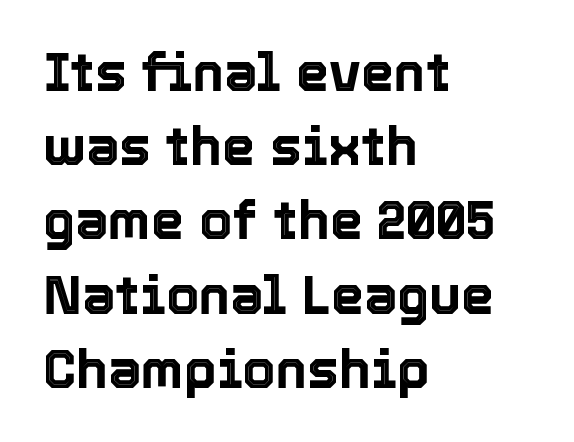
The image shows 53 px text type, upright; set left-aligned, normal line spacing (1.4x), normal letter spacing, not underlined; a medium x-height.
